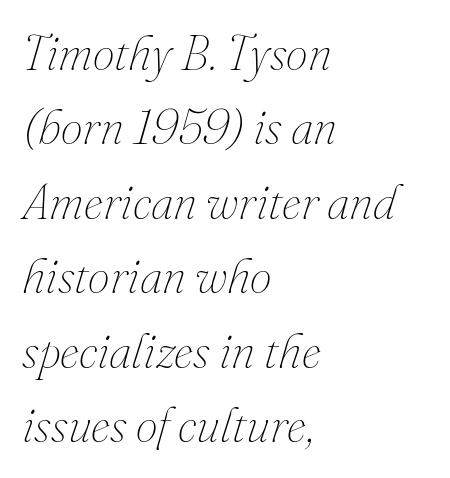
The image shows 49 px thin type, italic (leaning right); set left-aligned, normal line spacing (1.52x), normal letter spacing, not underlined; medium stroke contrast and a small x-height.
